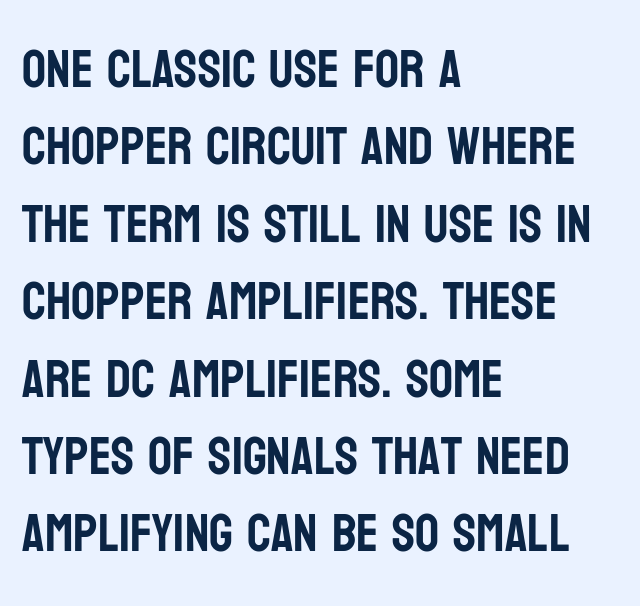
The image shows 53 px condensed sans-serif type, upright; set left-aligned, normal line spacing (1.46x), normal letter spacing, not underlined; low stroke contrast and a large x-height.
